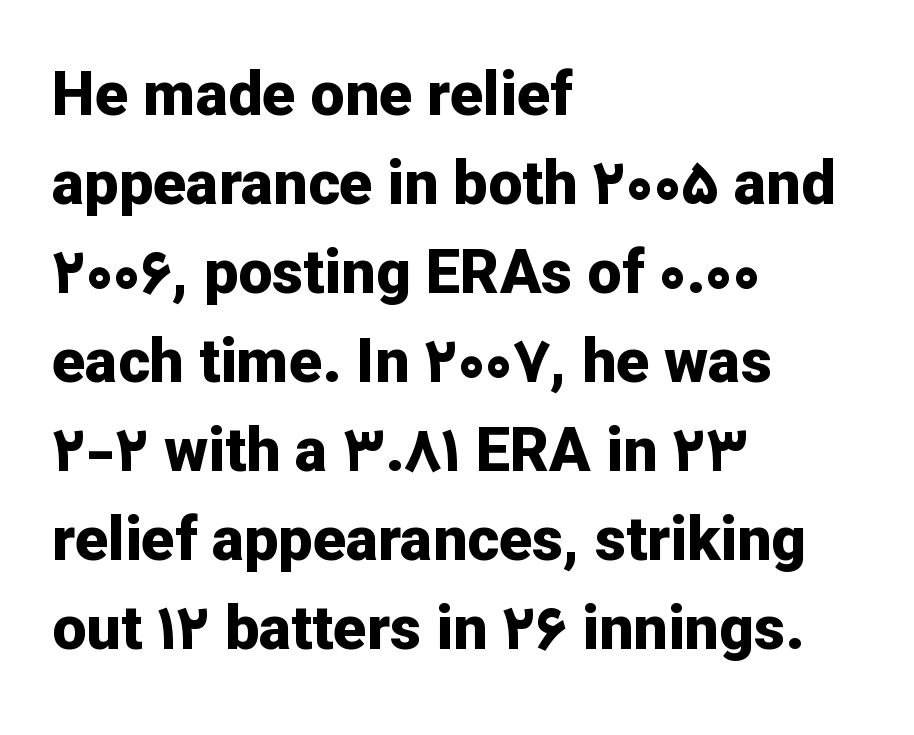
Q: Is the text bold? A: Yes.
Q: Is the text italic (slanted)? A: No, it is upright.
Q: Is the typeface a serif or a sans-serif typeface? A: Sans-serif.
Q: Is the text underlined? A: No.
Q: How is the paragraph aligned? A: Left-aligned.
Q: Is the spacing between letters normal or unusually wide? A: Normal.
Q: Is the spacing between lines tight, normal or loose? A: Normal.
Q: Width (condensed, normal, or wide)? A: Normal.
Q: Stroke contrast? A: Low.
Q: x-height? A: Medium.
Q: Monospaced? A: No.
